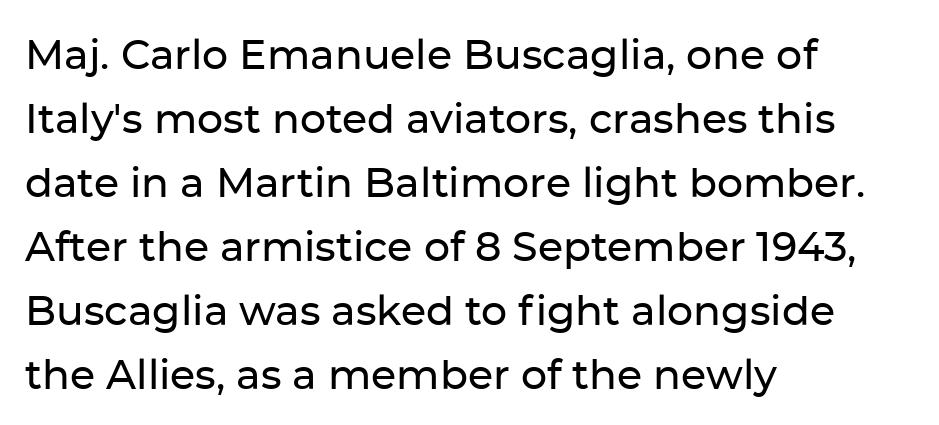
Q: Is the text italic (slanted)? A: No, it is upright.
Q: Is the typeface a serif or a sans-serif typeface? A: Sans-serif.
Q: Is the text underlined? A: No.
Q: How is the paragraph aligned? A: Left-aligned.
Q: Is the spacing between letters normal or unusually wide? A: Normal.
Q: Is the spacing between lines tight, normal or loose? A: Normal.
Q: Width (condensed, normal, or wide)? A: Normal.
Q: Stroke contrast? A: Low.
Q: x-height? A: Medium.
Q: Monospaced? A: No.
